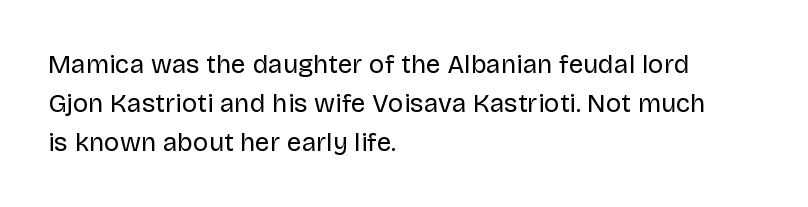
{"italic": "no", "bold": "no", "underline": "no", "align": "left", "line_spacing": "normal", "line_spacing_ratio": 1.5, "letter_spacing": "normal", "letter_spacing_em": 0.0, "glyph_px": 26}
